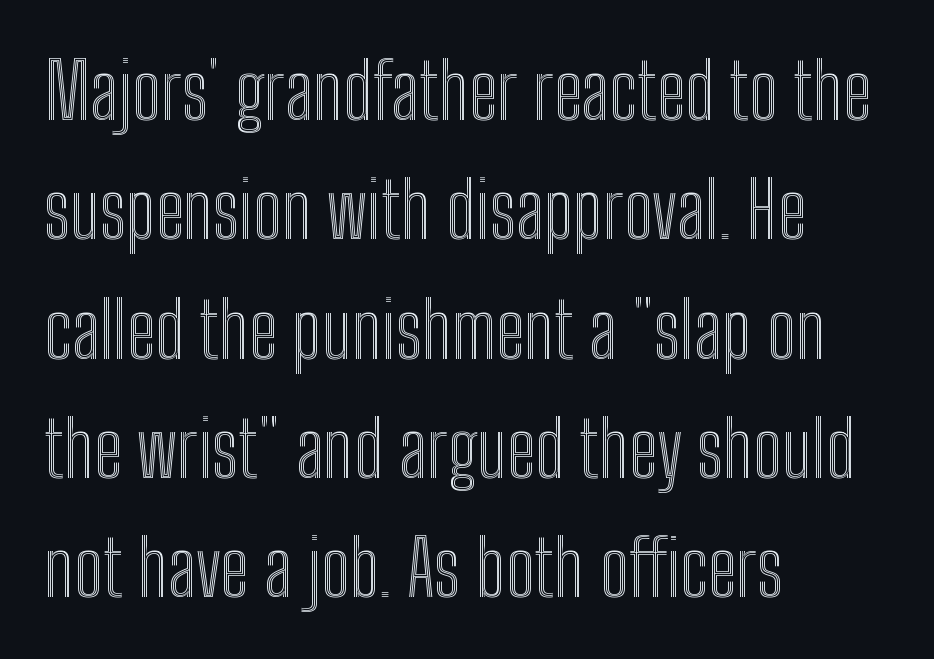
Anything drawn beneath the words? Only blank space. Does the leading feel generous? No, just average. Does extra space separate the letters? No, they use regular spacing. In CSS terms this would be text-align: left.
